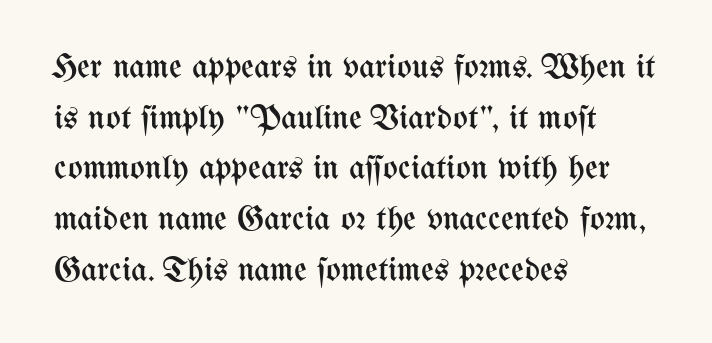
The image shows 35 px regular-weight, condensed type, upright; set left-aligned, normal line spacing (1.45x), normal letter spacing, not underlined; medium stroke contrast and a medium x-height.
